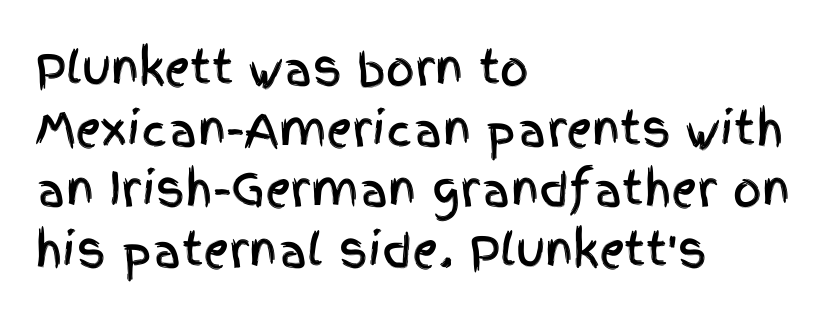
The image shows 45 px condensed sans-serif type, upright; set left-aligned, normal line spacing (1.35x), normal letter spacing, not underlined; a large x-height.
